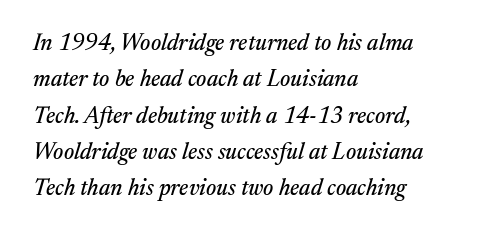
Unmarked baselines from the first word to the last. Nobody touched the tracking dial on this one. The axis of the letterforms is tilted away from vertical. Notice how the passage keeps a crisp vertical edge on the left only. Rows of type keep a routine distance in the vertical direction.
